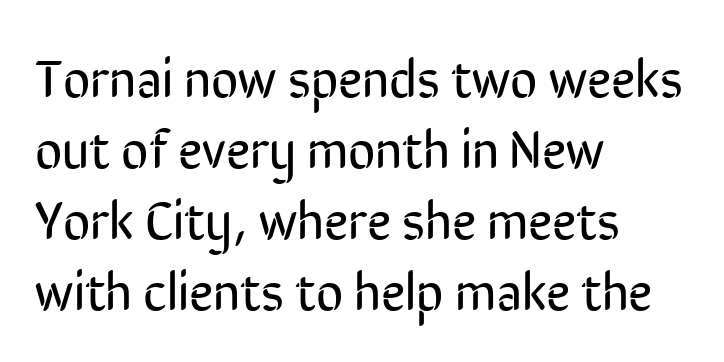
The image shows 53 px regular-weight, condensed sans-serif type, upright; set left-aligned, normal line spacing (1.34x), normal letter spacing, not underlined; low stroke contrast and a medium x-height.
